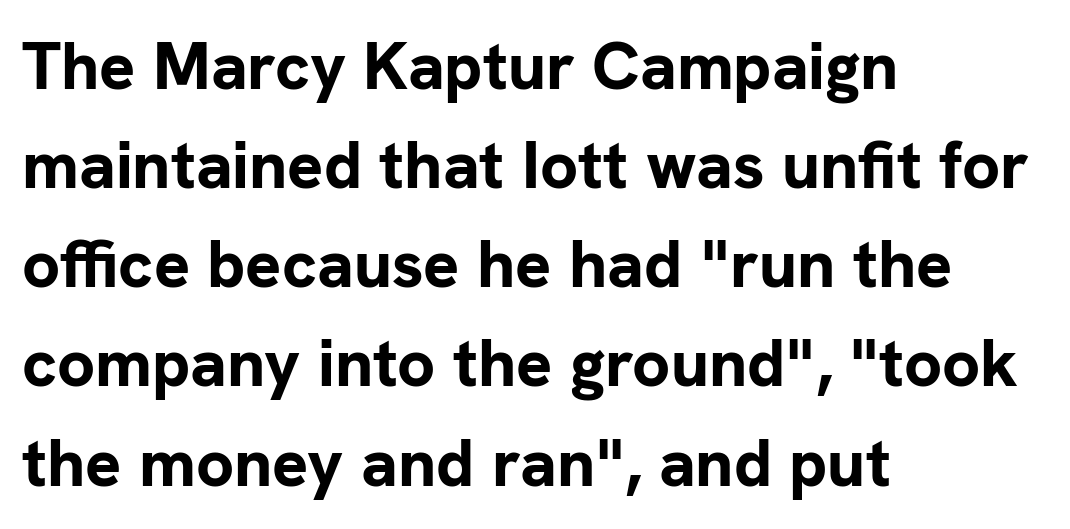
The image shows 67 px bold sans-serif type, upright; set left-aligned, normal line spacing (1.48x), normal letter spacing, not underlined; low stroke contrast and a medium x-height.
